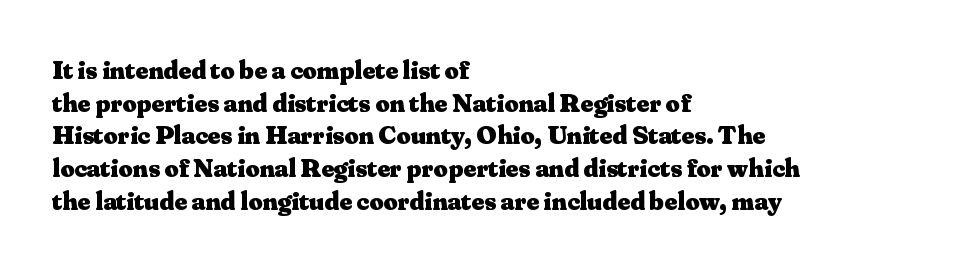
{"italic": "no", "bold": "yes", "underline": "no", "align": "left", "line_spacing_ratio": 1.21, "letter_spacing": "normal", "letter_spacing_em": 0.0, "glyph_px": 27}
